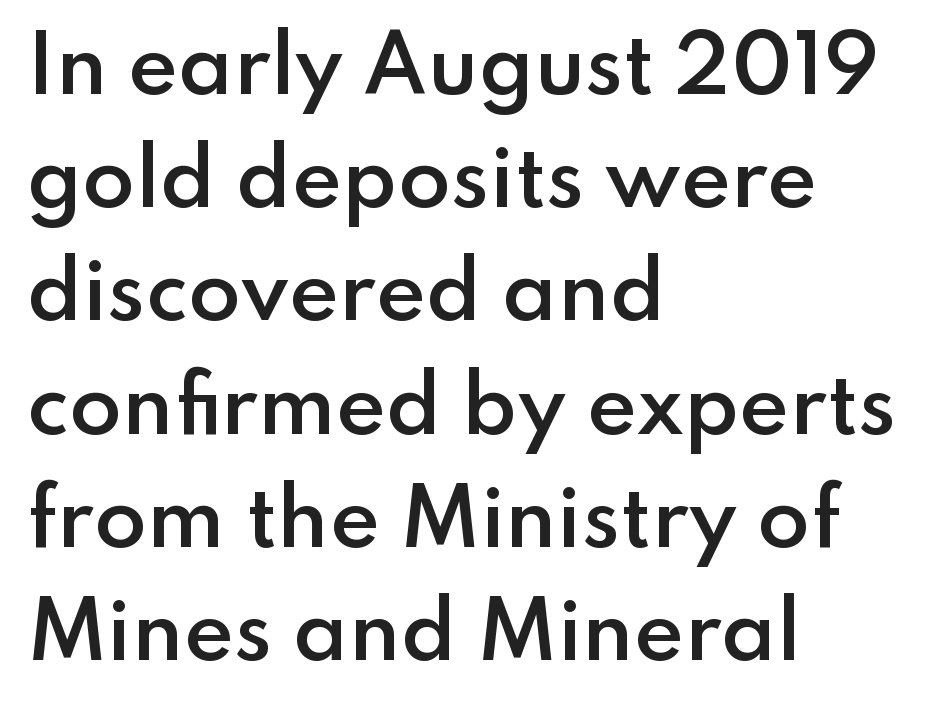
The image shows 77 px semibold sans-serif type, upright; set left-aligned, normal line spacing (1.47x), normal letter spacing, not underlined; low stroke contrast and a small x-height.
